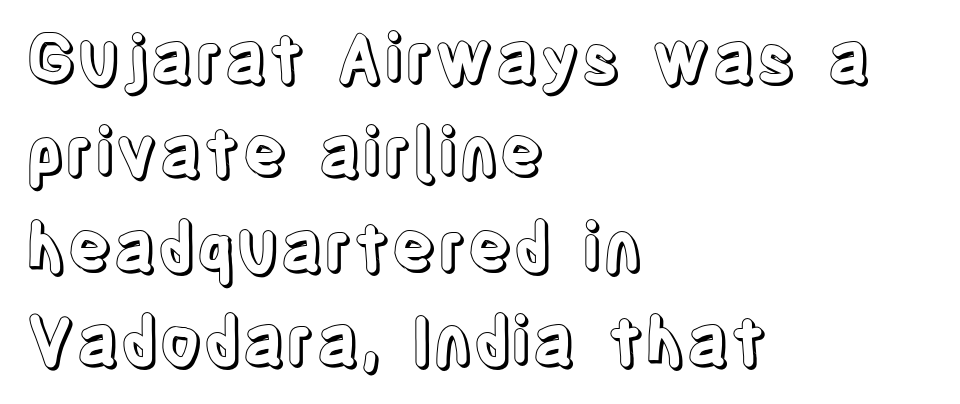
The image shows 67 px condensed type, upright; set left-aligned, normal line spacing (1.41x), normal letter spacing, not underlined; a large x-height.
